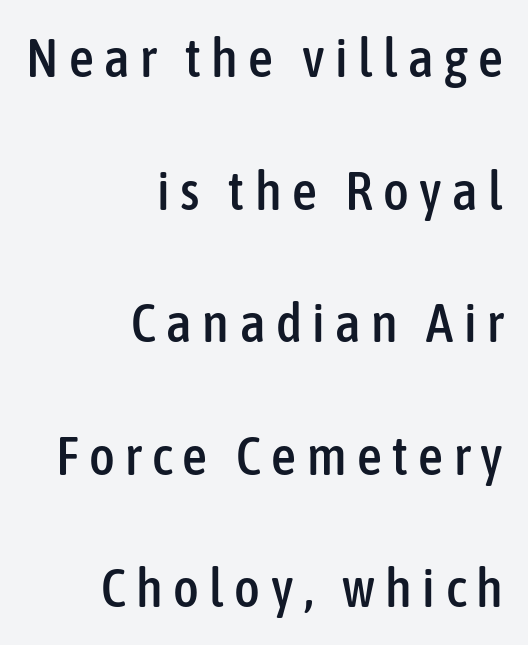
The image shows 55 px condensed sans-serif type, upright; set right-aligned, loose line spacing (2.41x), not underlined; low stroke contrast and a medium x-height.
